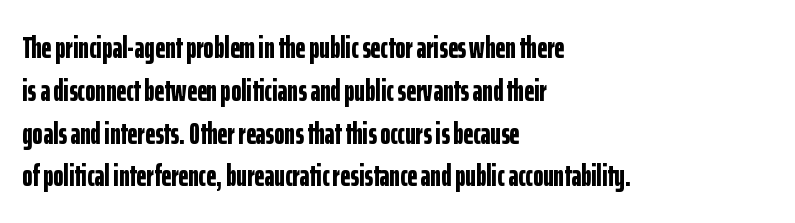
Has an underline been added? It has not. Observe the absence of serifs on each vertical stroke in this sample. The ragged edge is on the right, which tells us the setting is flush left. These lines carry a lot of weight — the face is fully bold.
